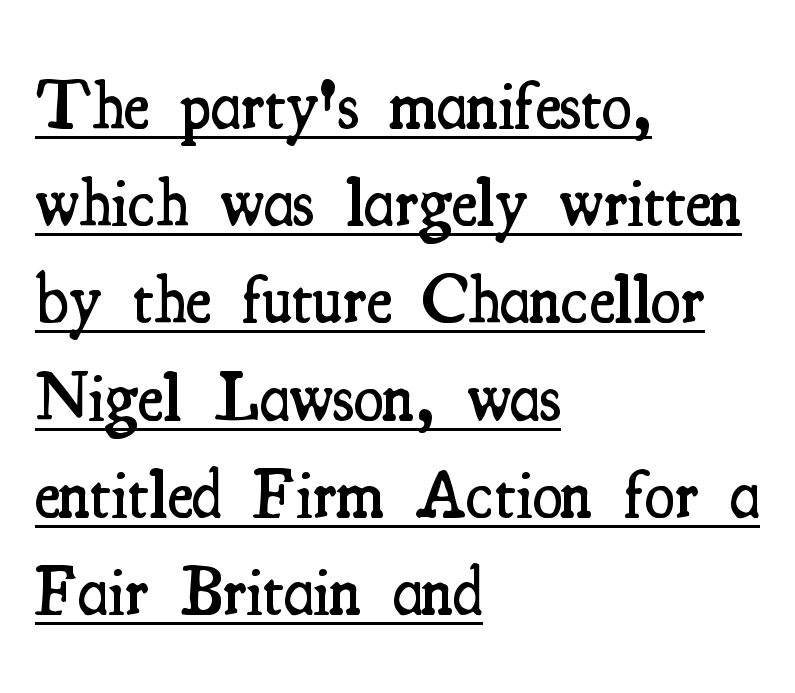
What's the leading like? Ordinary, nothing unusual. Look at the bottom of the vertical strokes: they flare into serifs here. Note the varied advance widths — an 'i' is clearly narrower than an 'm'. There is no visible air inserted between adjacent glyphs. Ascenders rise straight up at ninety degrees. Layout note: lines flush left.
